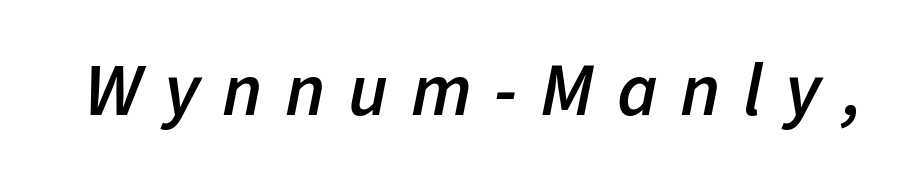
{"italic": "yes", "lean": "right", "slant_degrees": 11, "bold": "semi", "weight": "semibold", "width": "normal", "stroke_contrast": "low", "x_height": "medium", "monospaced": "no", "underline": "no", "letter_spacing": "wide", "letter_spacing_em": 0.3, "glyph_px": 75}
